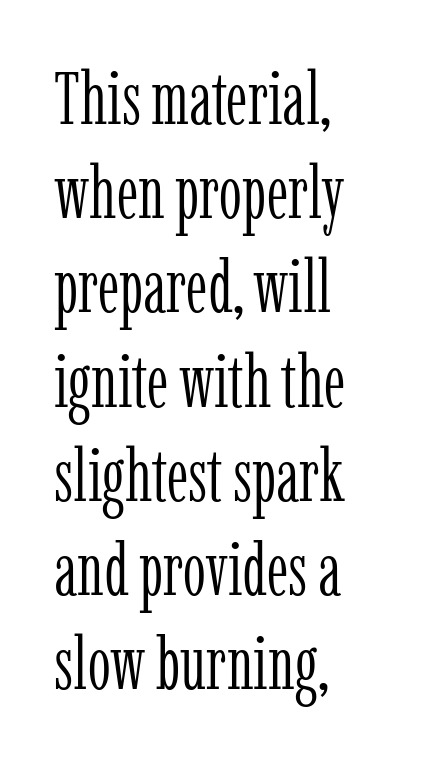
In terms of letterform style, serifs are clearly present. These lines are rendered in a variable-pitch font. All the whitespace from short lines collects on the right. The horizontal fit of the characters is conventional and even. Underline: absent. Nothing heavy about these letters — not bold at all.
